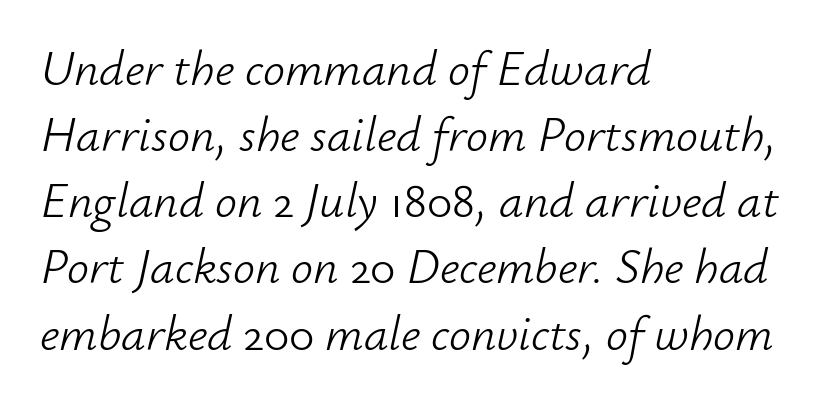
Q: Is the text bold? A: No.
Q: Is the text italic (slanted)? A: Yes, it leans right by about 12 degrees.
Q: Is the text underlined? A: No.
Q: How is the paragraph aligned? A: Left-aligned.
Q: Is the spacing between letters normal or unusually wide? A: Normal.
Q: Is the spacing between lines tight, normal or loose? A: Normal.
Q: Width (condensed, normal, or wide)? A: Normal.
Q: Stroke contrast? A: Low.
Q: x-height? A: Small.
Q: Monospaced? A: No.
